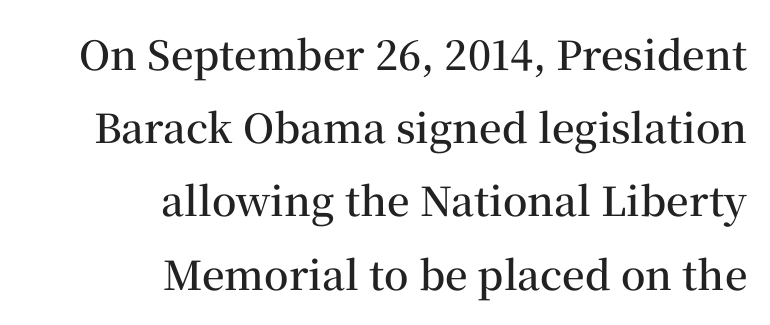
The image shows 40 px semibold serif type, upright; set right-aligned, line spacing 1.83x, normal letter spacing, not underlined; medium stroke contrast and a medium x-height.
